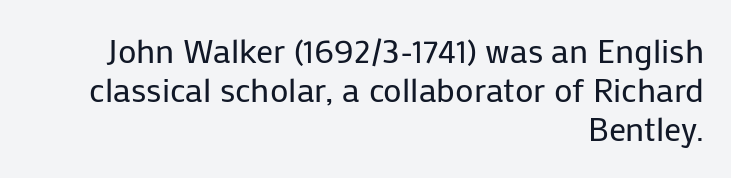
{"serif": "no", "italic": "no", "bold": "no", "weight": "regular", "width": "normal", "stroke_contrast": "low", "x_height": "medium", "monospaced": "no", "underline": "no", "align": "right", "line_spacing": "tight", "line_spacing_ratio": 1.15, "letter_spacing": "normal", "letter_spacing_em": 0.0, "glyph_px": 34}
